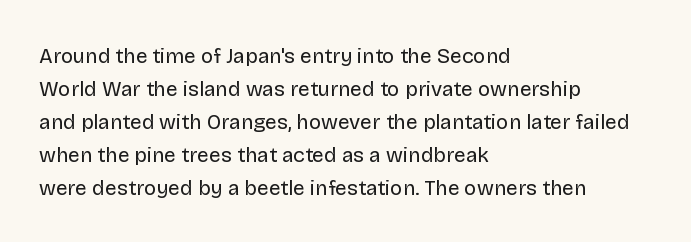
No italicization has been applied; the sample stays upright. This rendering features lettering with no underline. Summary of weight: not heavy and not bold. The typesetter chose a ragged-right arrangement here. The vertical gap from one line to the next is medium.
